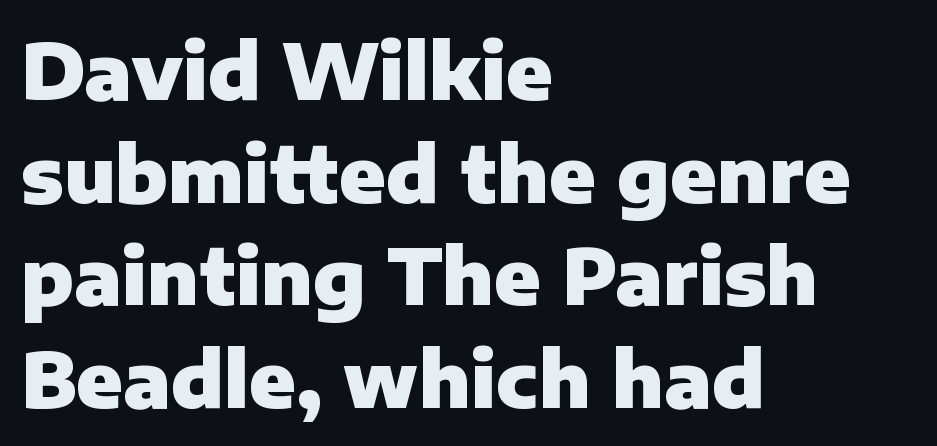
The designer left line spacing at the default. Descender tails drop into unmarked territory. The letters advance in unequal steps, a hallmark of proportional type. The designer went with a sans here, leaving each stem footless.
